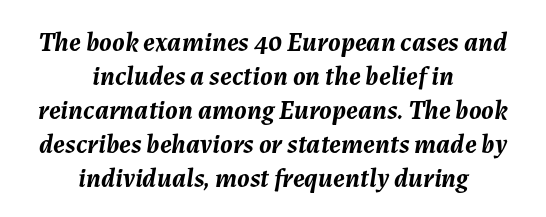
{"italic": "yes", "lean": "right", "slant_degrees": 7, "bold": "yes", "underline": "no", "align": "center", "line_spacing": "normal", "line_spacing_ratio": 1.26, "letter_spacing": "normal", "letter_spacing_em": 0.0, "glyph_px": 27}
